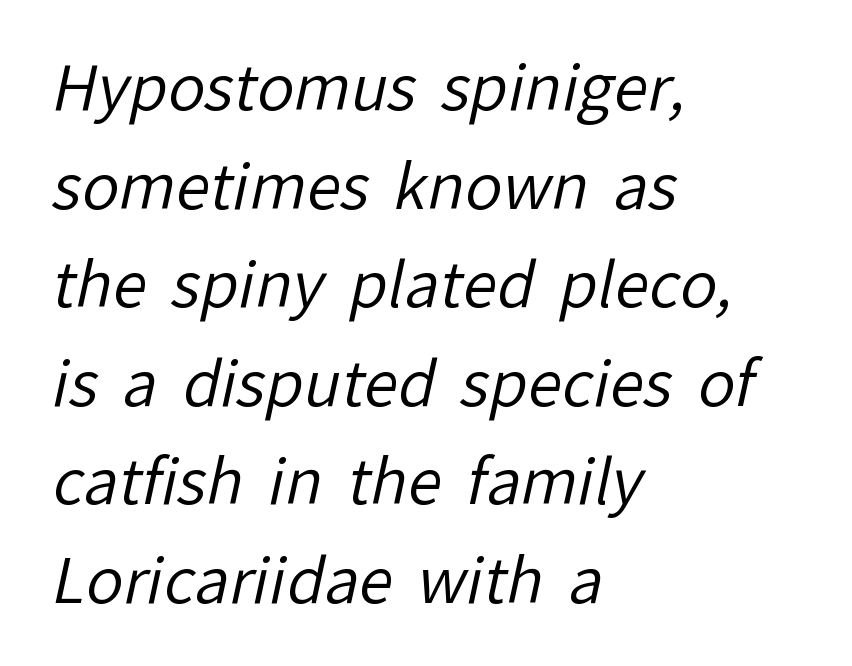
{"serif": "no", "bold": "no", "weight": "regular", "width": "normal", "stroke_contrast": "low", "x_height": "medium", "monospaced": "no", "underline": "no", "align": "left", "line_spacing": "normal", "line_spacing_ratio": 1.59, "letter_spacing": "normal", "letter_spacing_em": 0.0, "glyph_px": 62}
